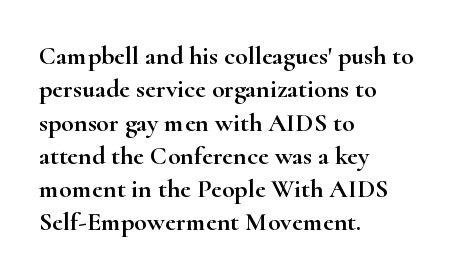
Beneath every word, the page is bare. Evenly set lines give the paragraph a standard silhouette. The compositor pushed each line to the left boundary. Spacing between characters is what you'd get straight out of the box. When letters stand straight like this, we call the style roman or upright.
